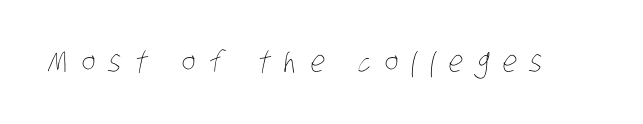
The image shows 29 px thin, condensed type; set unusually wide letter spacing (+0.46 em), not underlined; low stroke contrast and a large x-height.
